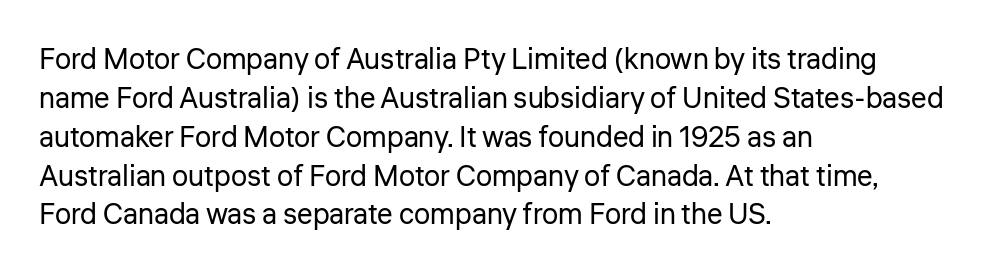
Q: Is the text bold? A: No.
Q: Is the text italic (slanted)? A: No, it is upright.
Q: Is the typeface a serif or a sans-serif typeface? A: Sans-serif.
Q: Is the text underlined? A: No.
Q: How is the paragraph aligned? A: Left-aligned.
Q: Is the spacing between letters normal or unusually wide? A: Normal.
Q: Is the spacing between lines tight, normal or loose? A: Normal.
Q: Width (condensed, normal, or wide)? A: Normal.
Q: Stroke contrast? A: Low.
Q: x-height? A: Medium.
Q: Monospaced? A: No.
